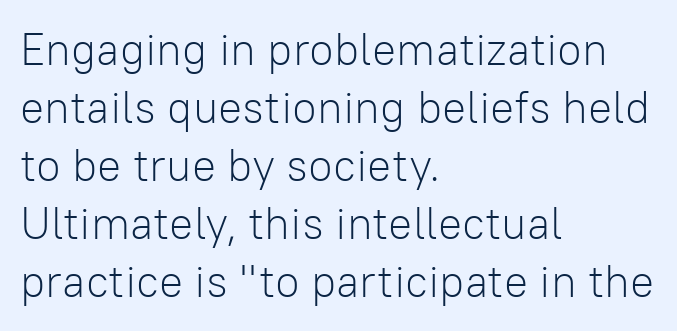
Q: Is the text bold? A: No.
Q: Is the text italic (slanted)? A: No, it is upright.
Q: Is the typeface a serif or a sans-serif typeface? A: Sans-serif.
Q: Is the text underlined? A: No.
Q: How is the paragraph aligned? A: Left-aligned.
Q: Is the spacing between letters normal or unusually wide? A: Normal.
Q: Is the spacing between lines tight, normal or loose? A: Normal.
Q: Width (condensed, normal, or wide)? A: Normal.
Q: Stroke contrast? A: Low.
Q: x-height? A: Medium.
Q: Monospaced? A: No.
